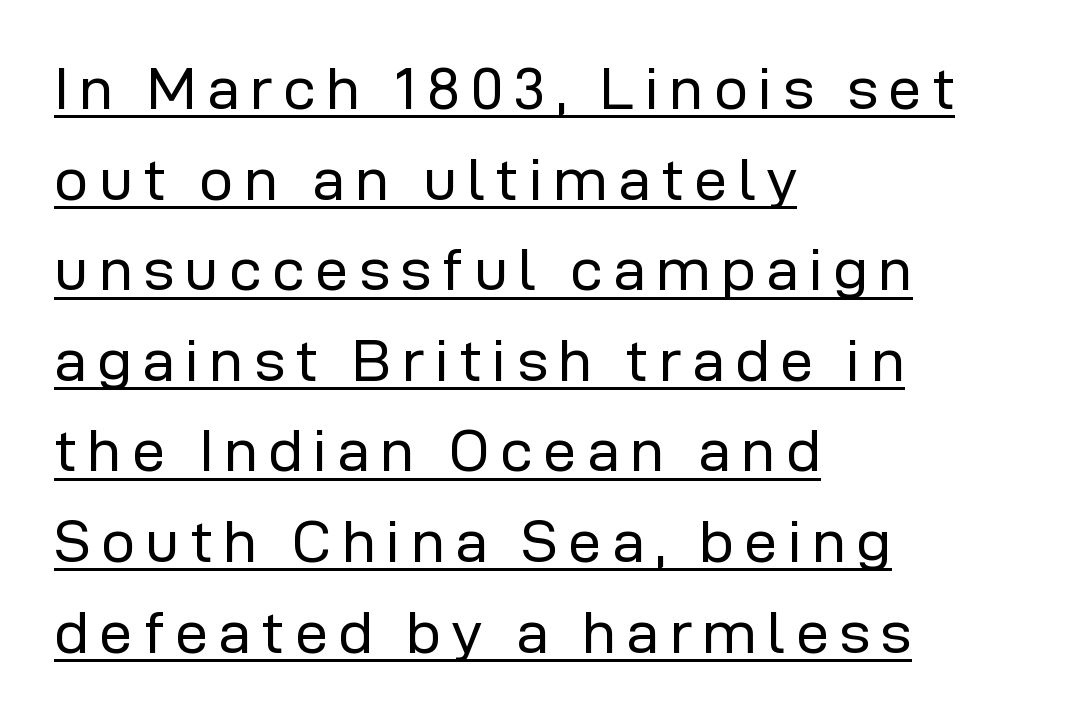
{"serif": "no", "italic": "no", "bold": "no", "weight": "regular", "width": "normal", "stroke_contrast": "low", "x_height": "medium", "monospaced": "no", "underline": "yes", "align": "left", "line_spacing": "normal", "line_spacing_ratio": 1.51, "glyph_px": 60}
